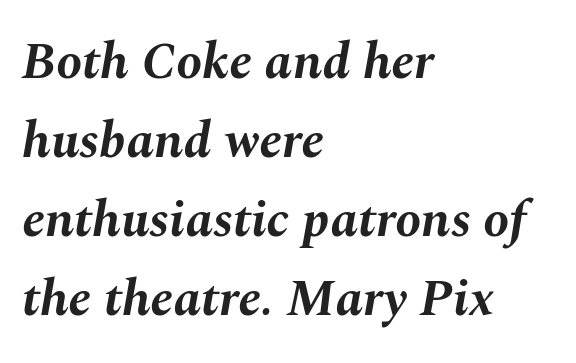
Think of a printed novel: that variable character pitch is what you see here. Which margin do the lines hug? The left one — the right edge is uneven. Every letter is thick-stroked: bold, no question. In terms of letterspacing, this is plain default setting. Leading matches the norm, producing a regular column. The string is rendered with underlining switched off.
